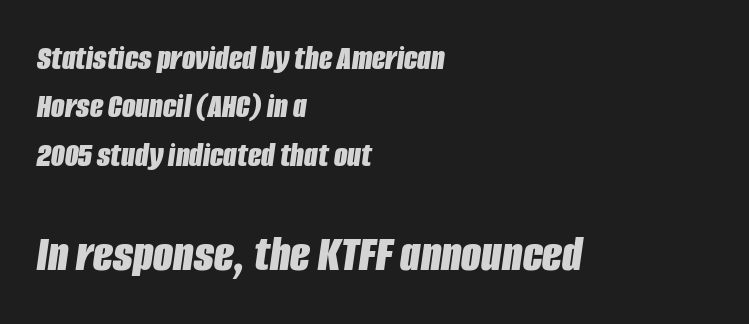
Q: Is the text bold? A: Yes.
Q: Is the text italic (slanted)? A: Yes, it leans right by about 8 degrees.
Q: Is the text underlined? A: No.
Q: How is the paragraph aligned? A: Left-aligned.
Q: Is the spacing between letters normal or unusually wide? A: Normal.
Q: Is the spacing between lines tight, normal or loose? A: Normal.
Q: Which block of text is set in a larger size, the first (top) or the second (bottom)? A: The second (bottom) one.
Q: Width (condensed, normal, or wide)? A: Condensed.
Q: Stroke contrast? A: Low.
Q: x-height? A: Large.
Q: Monospaced? A: No.
